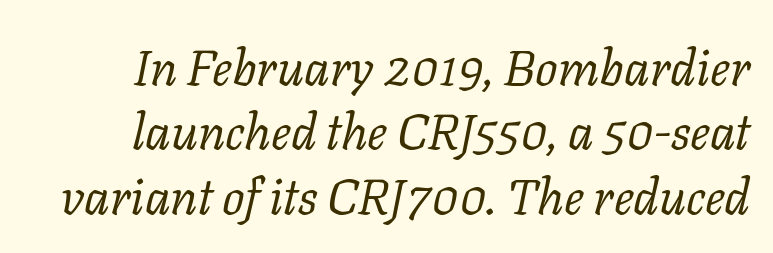
Q: Is the text bold? A: No.
Q: Is the text italic (slanted)? A: Yes, it leans right by about 11 degrees.
Q: Is the typeface a serif or a sans-serif typeface? A: Serif.
Q: Is the text underlined? A: No.
Q: How is the paragraph aligned? A: Right-aligned.
Q: Is the spacing between letters normal or unusually wide? A: Normal.
Q: Is the spacing between lines tight, normal or loose? A: Normal.
Q: Width (condensed, normal, or wide)? A: Normal.
Q: Stroke contrast? A: Low.
Q: x-height? A: Medium.
Q: Monospaced? A: No.
